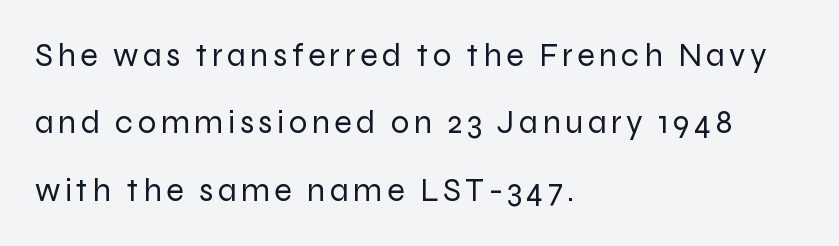
{"serif": "no", "italic": "no", "bold": "no", "weight": "regular", "width": "normal", "stroke_contrast": "low", "x_height": "medium", "monospaced": "no", "underline": "no", "align": "left", "line_spacing": "loose", "line_spacing_ratio": 2.04, "glyph_px": 33}
